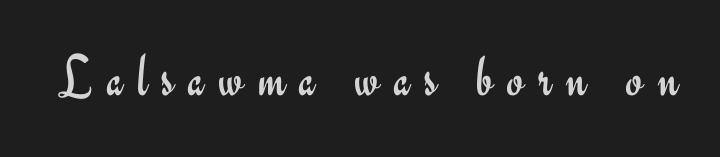
These lines are rendered in a variable-pitch font. Weight class: somewhere from thin through regular. Does the type have serifs? No, each stem ends abruptly. The space beneath each line is pristine and unruled.
